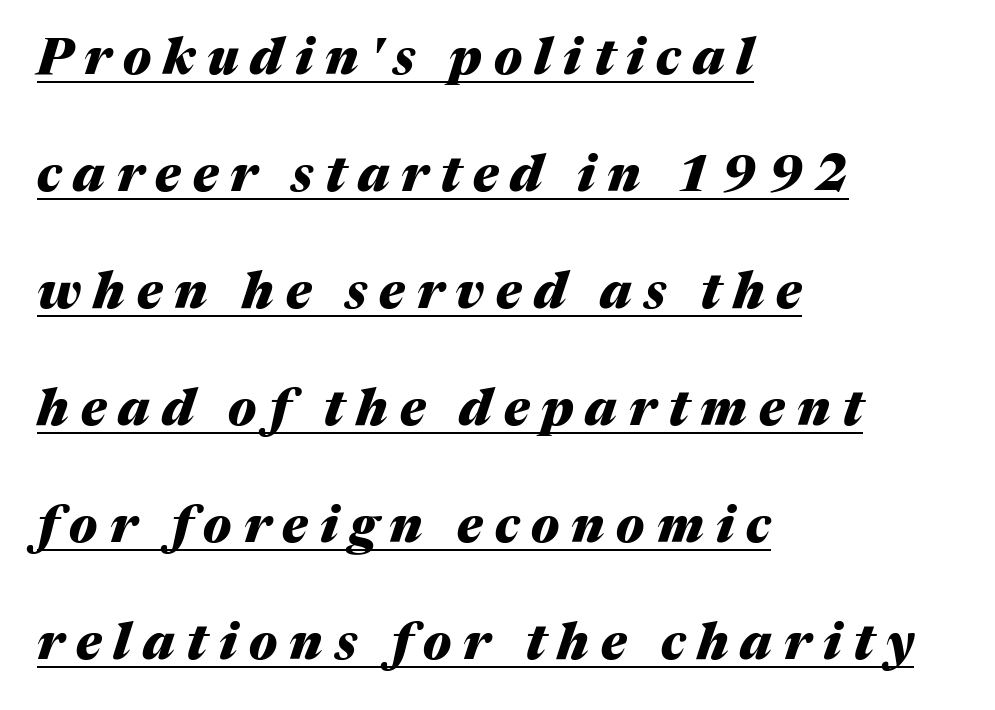
You could not count columns in this text — the font is proportionally spaced. The space between consecutive lines is lavish. Observe the wide spacing: letters keep a clear distance from each other. The characters look thick and weighty, a clear bold. The text carries the slant typical of an italic or oblique font. The setting favours the left margin, as ordinary paragraphs usually do.
